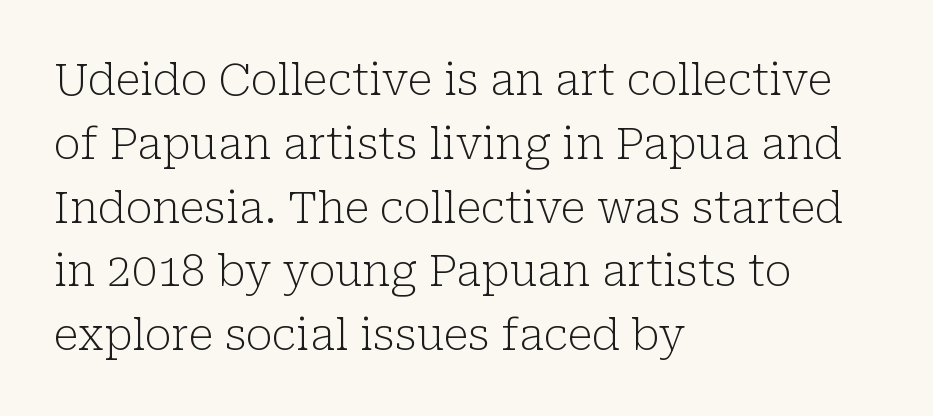
{"serif": "yes", "italic": "no", "bold": "no", "weight": "light", "width": "normal", "stroke_contrast": "low", "x_height": "medium", "monospaced": "no", "underline": "no", "align": "left", "line_spacing": "normal", "line_spacing_ratio": 1.45, "letter_spacing": "normal", "letter_spacing_em": 0.0, "glyph_px": 44}
